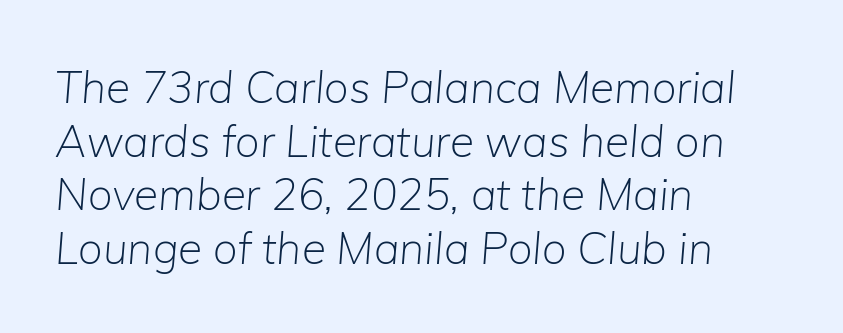
The image shows 44 px light type, italic (leaning right); set left-aligned, line spacing 1.22x, normal letter spacing, not underlined; low stroke contrast and a medium x-height.
